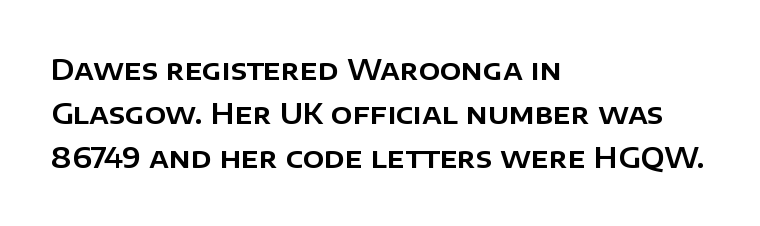
The image shows 28 px sans-serif type, upright; set left-aligned, normal line spacing (1.57x), normal letter spacing, not underlined; low stroke contrast and a large x-height.
